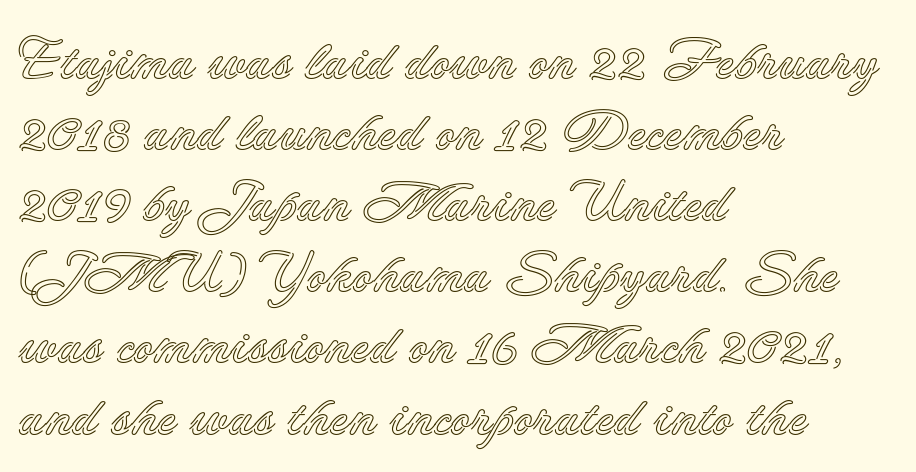
{"width": "normal", "x_height": "small", "monospaced": "no", "underline": "no", "align": "left", "line_spacing": "normal", "line_spacing_ratio": 1.27, "letter_spacing": "normal", "letter_spacing_em": 0.0, "glyph_px": 56}
